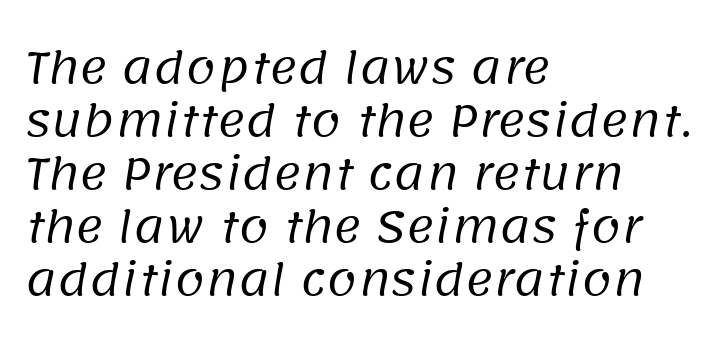
{"serif": "no", "bold": "no", "weight": "regular", "width": "normal", "stroke_contrast": "low", "x_height": "large", "monospaced": "no", "underline": "no", "align": "left", "line_spacing_ratio": 1.23, "letter_spacing": "normal", "letter_spacing_em": 0.0, "glyph_px": 43}
